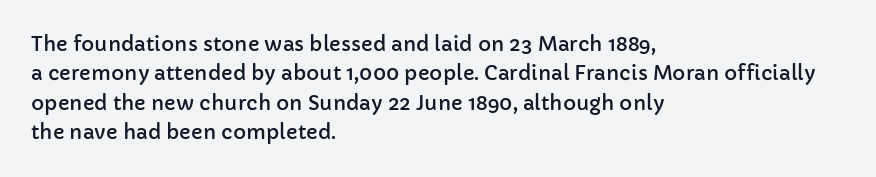
The image shows 20 px text type, upright; set left-aligned, normal line spacing (1.47x), normal letter spacing, not underlined.
